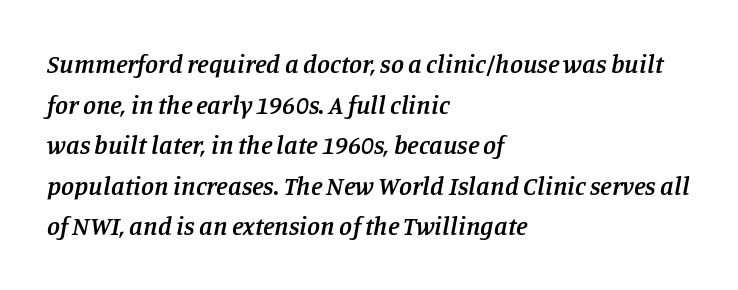
The image shows 26 px text type, italic (leaning right); set left-aligned, normal line spacing (1.56x), normal letter spacing, not underlined.
